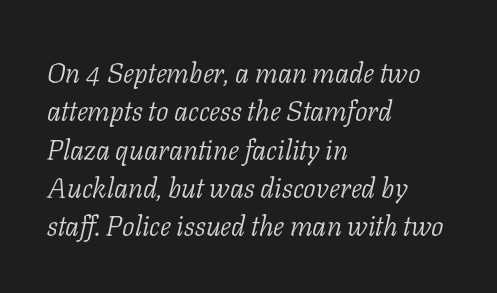
Q: Is the text bold? A: No.
Q: Is the text italic (slanted)? A: Yes, it leans right by about 11 degrees.
Q: Is the typeface a serif or a sans-serif typeface? A: Serif.
Q: Is the text underlined? A: No.
Q: How is the paragraph aligned? A: Left-aligned.
Q: Is the spacing between letters normal or unusually wide? A: Normal.
Q: Is the spacing between lines tight, normal or loose? A: Normal.
Q: Width (condensed, normal, or wide)? A: Normal.
Q: Stroke contrast? A: Low.
Q: x-height? A: Medium.
Q: Monospaced? A: No.
